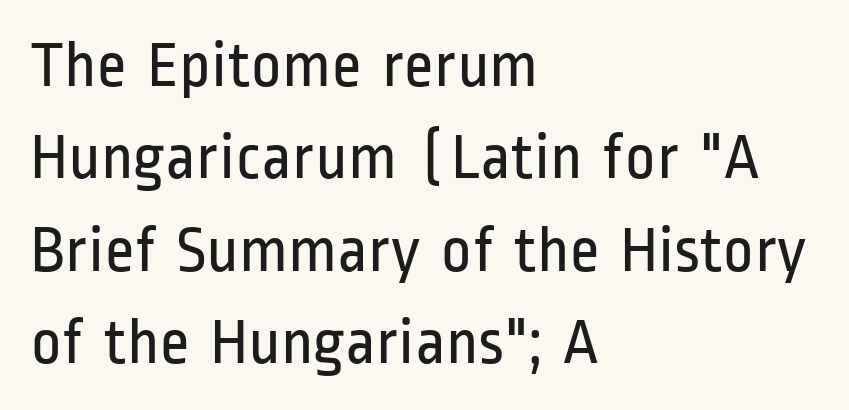
{"serif": "no", "italic": "no", "bold": "no", "weight": "regular", "width": "condensed", "stroke_contrast": "low", "x_height": "medium", "monospaced": "no", "underline": "no", "align": "left", "line_spacing": "normal", "line_spacing_ratio": 1.4, "letter_spacing": "normal", "letter_spacing_em": 0.0, "glyph_px": 66}
